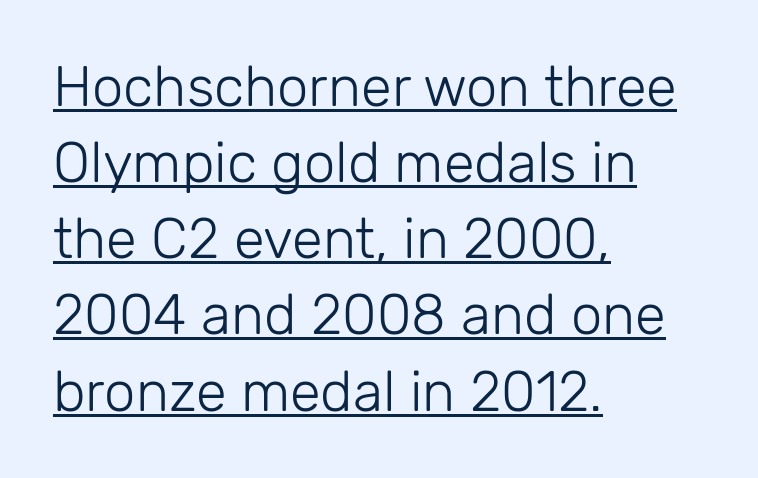
Font category for this specimen: sans-serif. The ragged edge is on the right, which tells us the setting is flush left. The sample's only ornament is a line tracing under the words. Unbolded letterforms with no extra heft. Caption: standard tracking, unaltered. Style check: upright.
